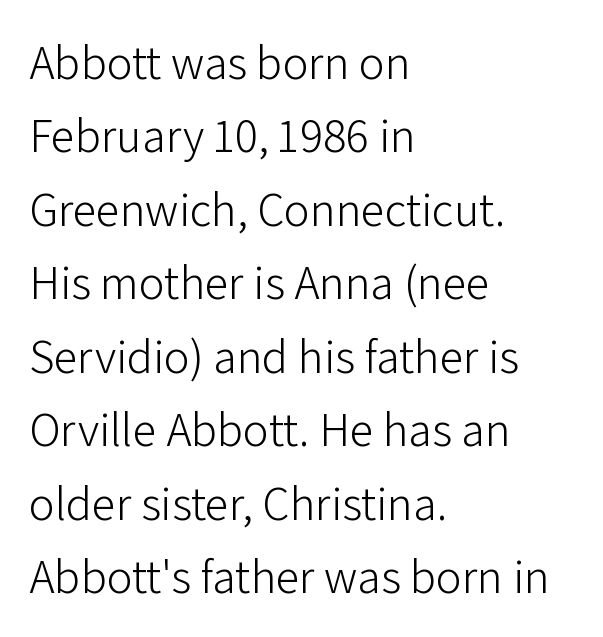
Q: Is the text bold? A: No.
Q: Is the text italic (slanted)? A: No, it is upright.
Q: Is the typeface a serif or a sans-serif typeface? A: Sans-serif.
Q: Is the text underlined? A: No.
Q: How is the paragraph aligned? A: Left-aligned.
Q: Is the spacing between letters normal or unusually wide? A: Normal.
Q: Is the spacing between lines tight, normal or loose? A: Normal.
Q: Width (condensed, normal, or wide)? A: Normal.
Q: Stroke contrast? A: Low.
Q: x-height? A: Medium.
Q: Monospaced? A: No.
